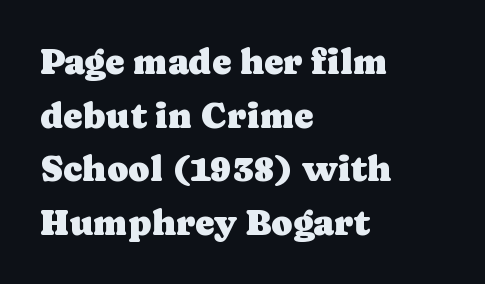
Q: Is the text italic (slanted)? A: No, it is upright.
Q: Is the typeface a serif or a sans-serif typeface? A: Serif.
Q: Is the text underlined? A: No.
Q: How is the paragraph aligned? A: Left-aligned.
Q: Is the spacing between letters normal or unusually wide? A: Normal.
Q: Is the spacing between lines tight, normal or loose? A: Normal.
Q: Width (condensed, normal, or wide)? A: Normal.
Q: Stroke contrast? A: Low.
Q: x-height? A: Medium.
Q: Monospaced? A: No.
